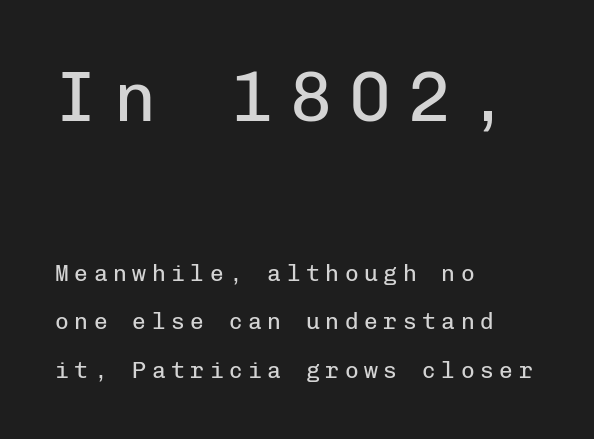
Q: Is the text bold? A: No.
Q: Is the text italic (slanted)? A: No, it is upright.
Q: Is the typeface a serif or a sans-serif typeface? A: Sans-serif.
Q: Is the text underlined? A: No.
Q: How is the paragraph aligned? A: Left-aligned.
Q: Is the spacing between letters normal or unusually wide? A: Unusually wide.
Q: Is the spacing between lines tight, normal or loose? A: Loose.
Q: Which block of text is set in a larger size, the first (top) or the second (bottom)? A: The first (top) one.
Q: Width (condensed, normal, or wide)? A: Normal.
Q: Stroke contrast? A: Low.
Q: x-height? A: Medium.
Q: Monospaced? A: Yes.
